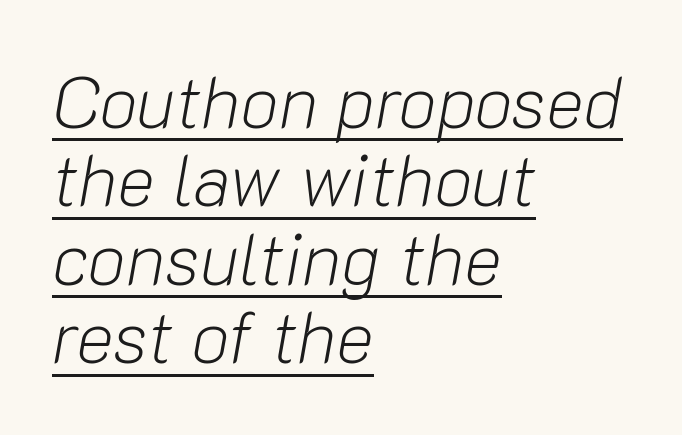
The image shows 72 px light type, italic (leaning right); set left-aligned, tight line spacing (1.09x), normal letter spacing, underlined; low stroke contrast and a medium x-height.
